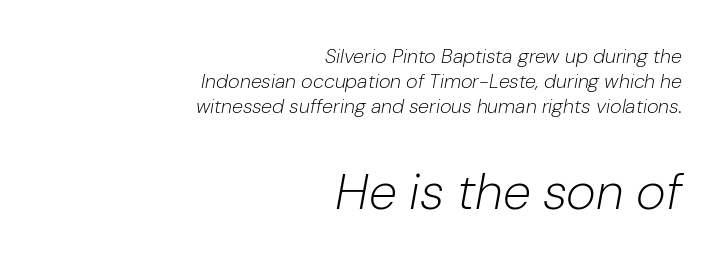
The letters in the lower block stand taller than those in the block above. Would a proofreader flag this as italicized? Yes. This rendering features lettering with no underline. The ragged edge is on the left, which tells us the setting is flush right. Weight: not bold — regular or lighter.
